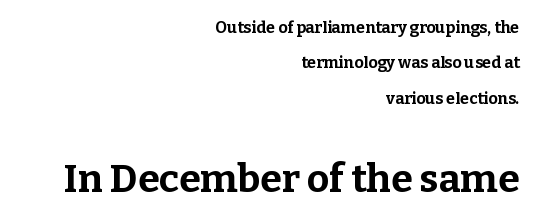
The image shows 39 px bold serif type, upright; set right-aligned, loose line spacing (2.21x), normal letter spacing, not underlined; the second (bottom) block is 2.44x larger; low stroke contrast and a medium x-height.
